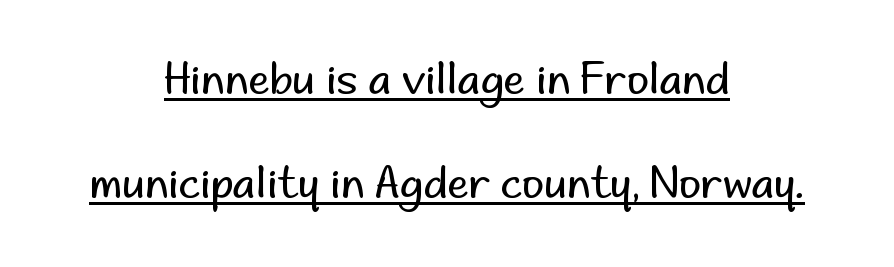
Q: Is the text bold? A: No.
Q: Is the text italic (slanted)? A: No, it is upright.
Q: Is the typeface a serif or a sans-serif typeface? A: Sans-serif.
Q: Is the text underlined? A: Yes.
Q: How is the paragraph aligned? A: Centered.
Q: Is the spacing between letters normal or unusually wide? A: Normal.
Q: Is the spacing between lines tight, normal or loose? A: Loose.
Q: Width (condensed, normal, or wide)? A: Normal.
Q: Stroke contrast? A: Low.
Q: x-height? A: Small.
Q: Monospaced? A: No.
